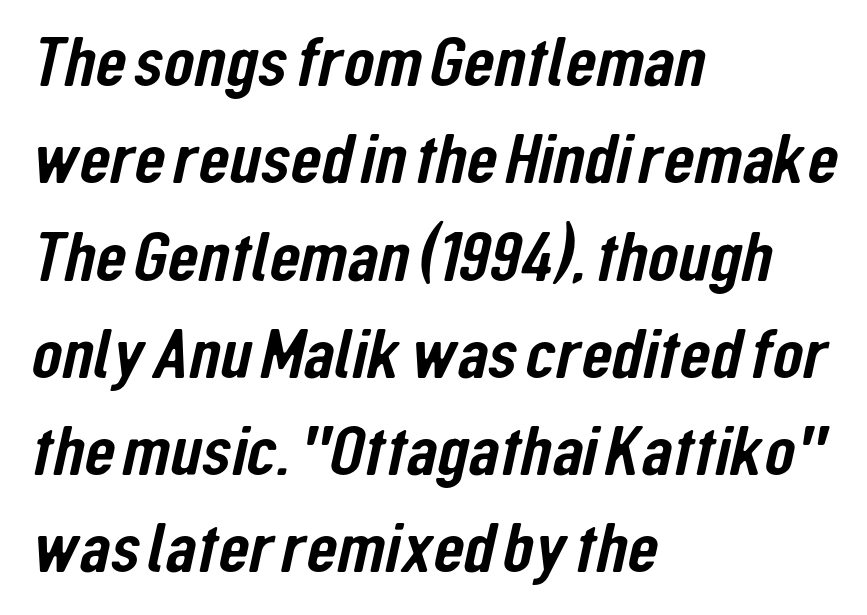
{"serif": "no", "width": "condensed", "stroke_contrast": "low", "x_height": "medium", "monospaced": "no", "underline": "no", "align": "left", "line_spacing": "normal", "line_spacing_ratio": 1.37, "letter_spacing": "normal", "letter_spacing_em": 0.0, "glyph_px": 71}
